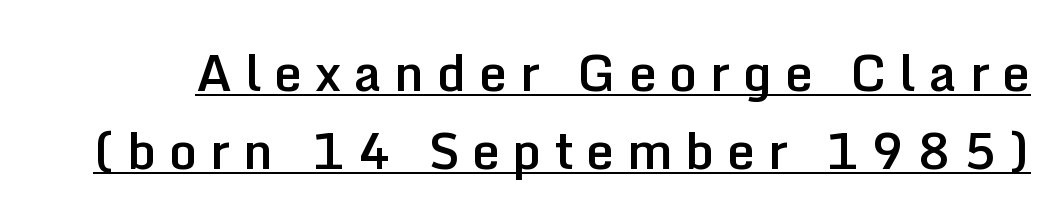
Q: Is the text bold? A: Semi-bold.
Q: Is the text italic (slanted)? A: No, it is upright.
Q: Is the typeface a serif or a sans-serif typeface? A: Sans-serif.
Q: Is the text underlined? A: Yes.
Q: Is the spacing between letters normal or unusually wide? A: Unusually wide.
Q: Is the spacing between lines tight, normal or loose? A: Normal.
Q: Width (condensed, normal, or wide)? A: Normal.
Q: Stroke contrast? A: Low.
Q: x-height? A: Medium.
Q: Monospaced? A: No.
